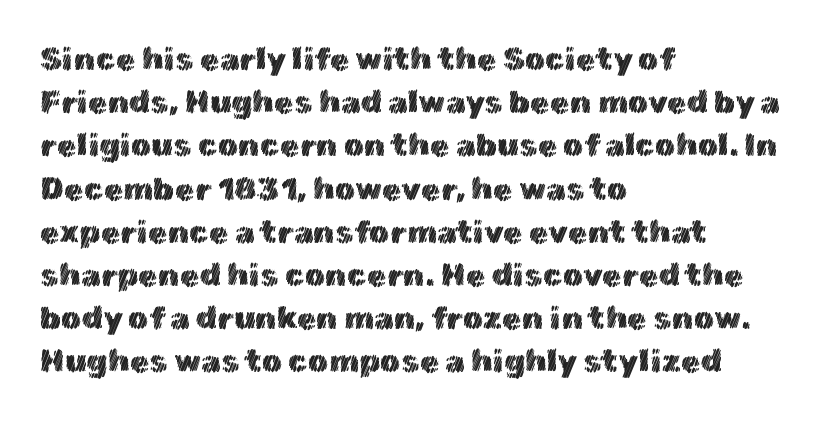
The image shows 32 px text type, upright; set left-aligned, normal line spacing (1.35x), normal letter spacing, not underlined; a medium x-height.
